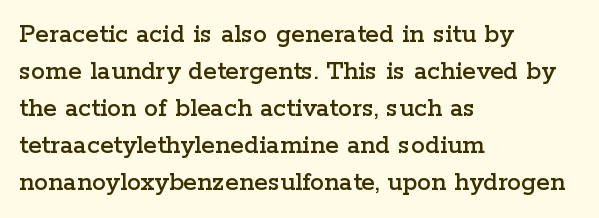
Q: Is the text italic (slanted)? A: No, it is upright.
Q: Is the typeface a serif or a sans-serif typeface? A: Serif.
Q: Is the text underlined? A: No.
Q: How is the paragraph aligned? A: Left-aligned.
Q: Is the spacing between letters normal or unusually wide? A: Normal.
Q: Is the spacing between lines tight, normal or loose? A: Normal.
Q: Width (condensed, normal, or wide)? A: Wide.
Q: Stroke contrast? A: Low.
Q: x-height? A: Medium.
Q: Monospaced? A: No.
